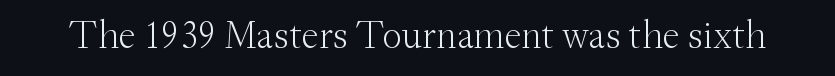
The image shows 39 px light serif type, upright; set normal letter spacing, not underlined; medium stroke contrast and a small x-height.
